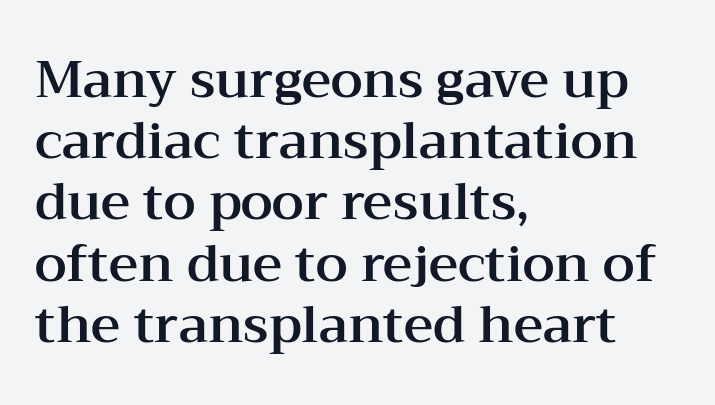
{"serif": "yes", "italic": "no", "width": "wide", "stroke_contrast": "medium", "x_height": "medium", "monospaced": "no", "underline": "no", "align": "left", "line_spacing_ratio": 1.2, "letter_spacing": "normal", "letter_spacing_em": 0.0, "glyph_px": 51}
